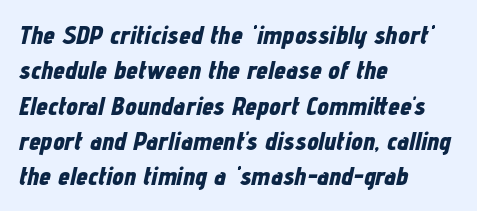
The image shows 26 px bold type, italic (leaning right); set left-aligned, normal line spacing (1.36x), normal letter spacing, not underlined.
